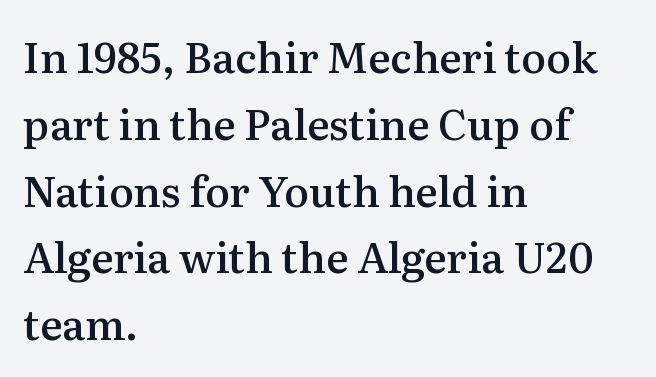
Q: Is the text bold? A: Semi-bold.
Q: Is the text italic (slanted)? A: No, it is upright.
Q: Is the typeface a serif or a sans-serif typeface? A: Serif.
Q: Is the text underlined? A: No.
Q: How is the paragraph aligned? A: Left-aligned.
Q: Is the spacing between letters normal or unusually wide? A: Normal.
Q: Is the spacing between lines tight, normal or loose? A: Normal.
Q: Width (condensed, normal, or wide)? A: Normal.
Q: Stroke contrast? A: Medium.
Q: x-height? A: Medium.
Q: Monospaced? A: No.
